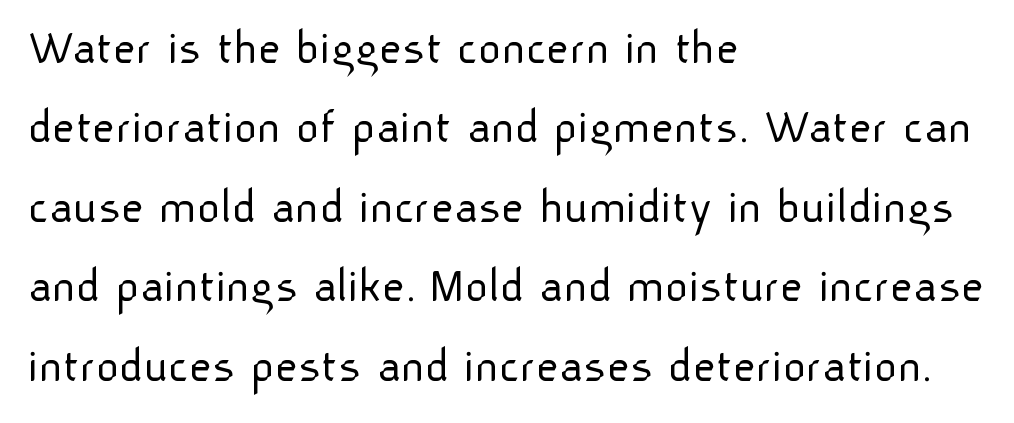
The image shows 50 px light sans-serif type, upright; set left-aligned, normal line spacing (1.59x), normal letter spacing, not underlined; low stroke contrast and a medium x-height.
